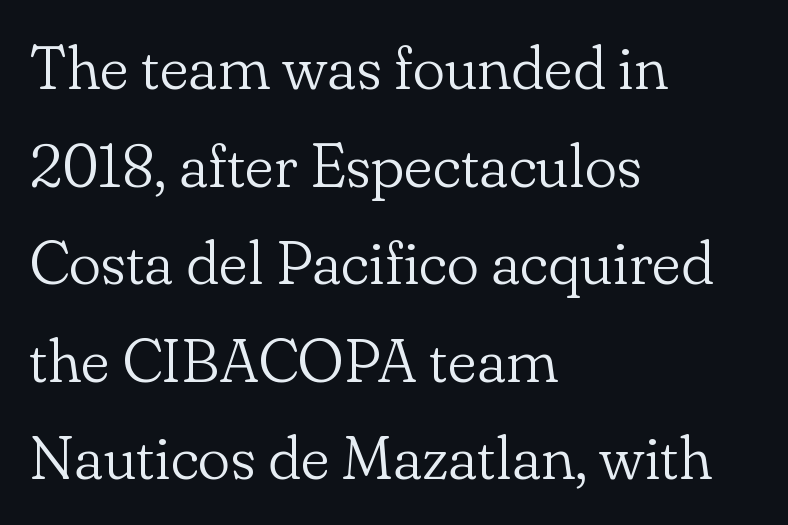
Anything drawn beneath the words? Only blank space. You could not count columns in this text — the font is proportionally spaced. Little horizontal feet cap the strokes, marking this as serif type. The characters are drawn with everyday or finer stroke widths. You can tell it's not italic because the verticals are truly vertical. How are the letters spaced? Ordinarily, with no added tracking.
